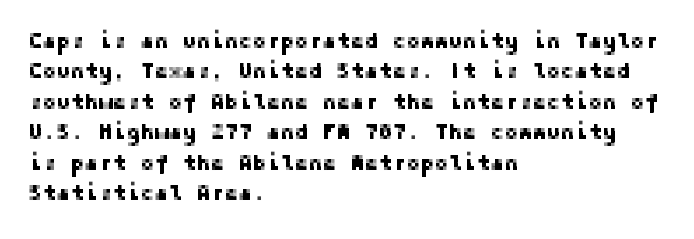
{"italic": "no", "underline": "no", "align": "left", "line_spacing": "normal", "line_spacing_ratio": 1.45, "letter_spacing": "normal", "letter_spacing_em": 0.0, "glyph_px": 21}
